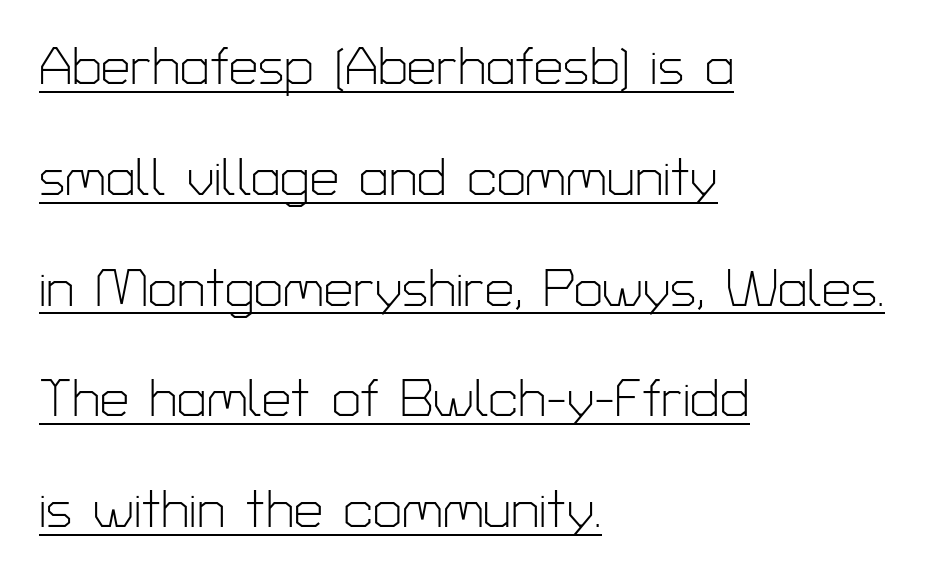
{"serif": "no", "italic": "no", "bold": "no", "weight": "light", "width": "normal", "stroke_contrast": "low", "x_height": "medium", "monospaced": "no", "underline": "yes", "align": "left", "line_spacing": "loose", "line_spacing_ratio": 2.13, "letter_spacing": "normal", "letter_spacing_em": 0.0, "glyph_px": 52}
